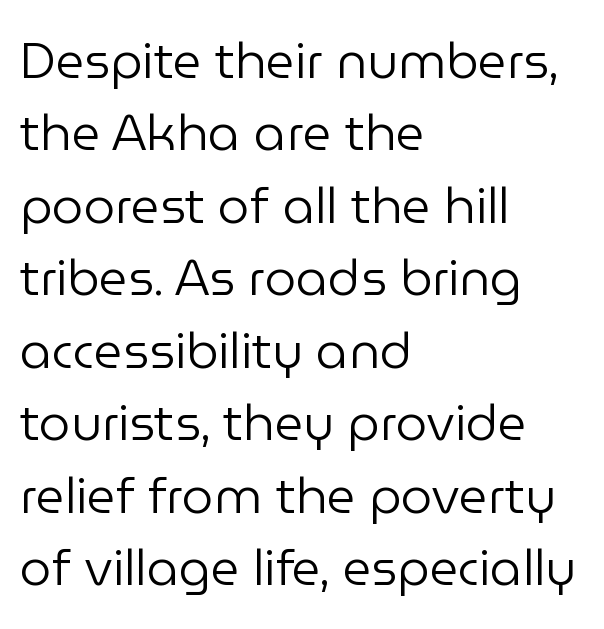
The image shows 50 px regular-weight sans-serif type, upright; set left-aligned, normal line spacing (1.45x), normal letter spacing, not underlined; low stroke contrast and a medium x-height.
